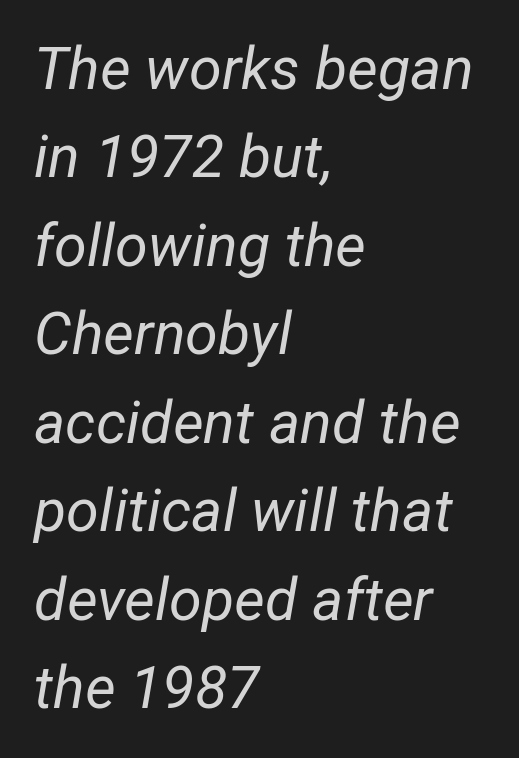
{"italic": "yes", "lean": "right", "slant_degrees": 12, "bold": "no", "weight": "regular", "width": "normal", "stroke_contrast": "low", "x_height": "medium", "monospaced": "no", "underline": "no", "align": "left", "line_spacing": "normal", "line_spacing_ratio": 1.5, "letter_spacing": "normal", "letter_spacing_em": 0.0, "glyph_px": 59}
